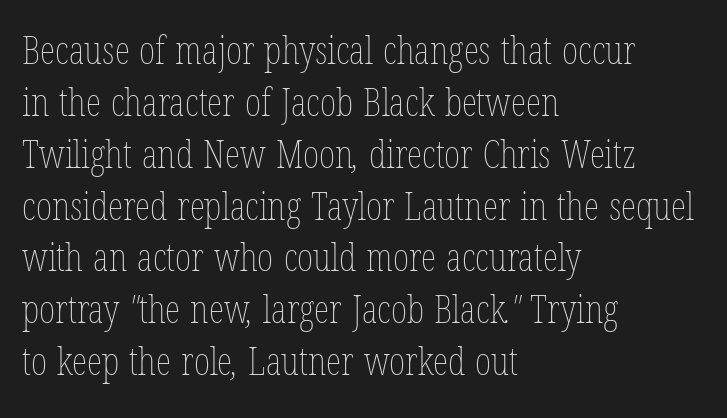
Q: Is the text bold? A: No.
Q: Is the text underlined? A: No.
Q: How is the paragraph aligned? A: Left-aligned.
Q: Is the spacing between letters normal or unusually wide? A: Normal.
Q: Is the spacing between lines tight, normal or loose? A: Normal.
Q: Width (condensed, normal, or wide)? A: Condensed.
Q: Stroke contrast? A: Low.
Q: x-height? A: Medium.
Q: Monospaced? A: No.
